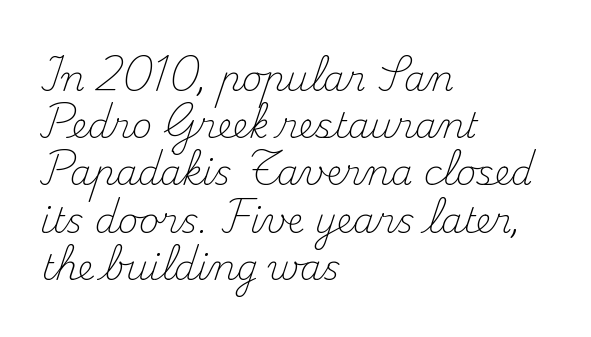
The image shows 35 px light serif type; set left-aligned, normal line spacing (1.35x), normal letter spacing, not underlined; medium stroke contrast and a small x-height.
